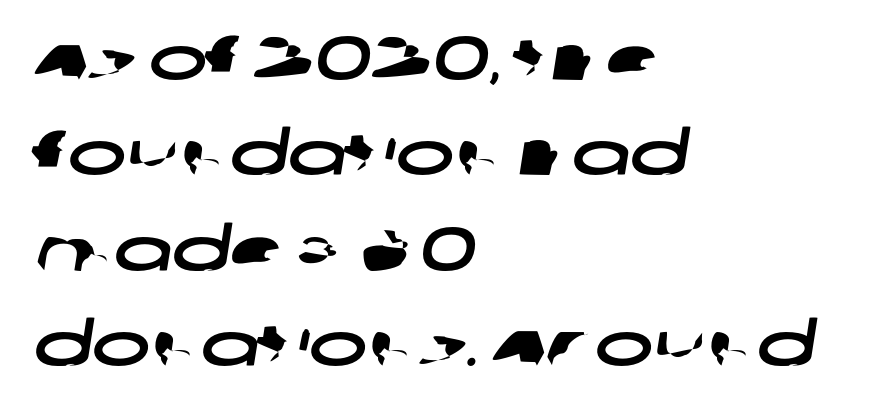
{"serif": "no", "width": "wide", "stroke_contrast": "low", "x_height": "large", "monospaced": "no", "underline": "no", "align": "left", "line_spacing": "normal", "line_spacing_ratio": 1.54, "letter_spacing": "normal", "letter_spacing_em": 0.0, "glyph_px": 62}
